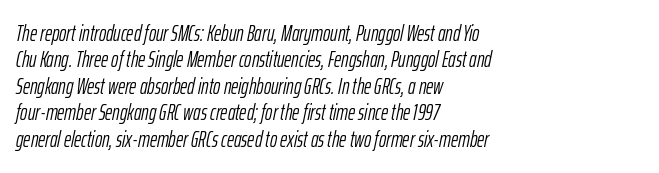
The lettering tilts uniformly, giving the passage an italic look. This is not heavy type; no bold has been used. Horizontal alignment here is leftward, the default for most running prose. Honestly, the letter spacing is just normal — you wouldn't notice it. Rule under the text: the space is simply empty.
